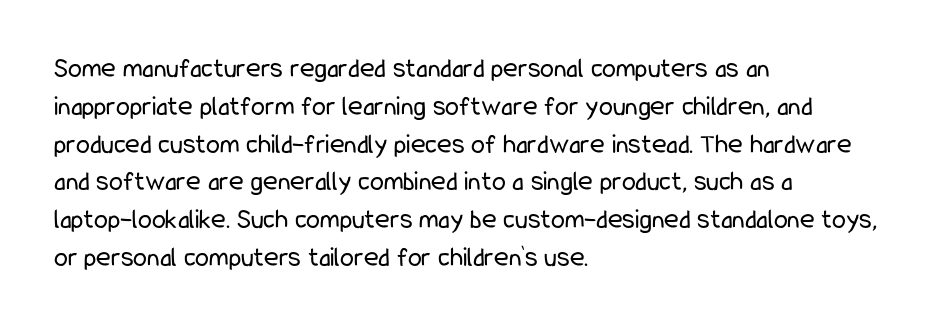
Q: Is the text bold? A: No.
Q: Is the text italic (slanted)? A: No, it is upright.
Q: Is the typeface a serif or a sans-serif typeface? A: Sans-serif.
Q: Is the text underlined? A: No.
Q: How is the paragraph aligned? A: Left-aligned.
Q: Is the spacing between letters normal or unusually wide? A: Normal.
Q: Is the spacing between lines tight, normal or loose? A: Normal.
Q: Width (condensed, normal, or wide)? A: Condensed.
Q: Stroke contrast? A: Low.
Q: x-height? A: Medium.
Q: Monospaced? A: No.
